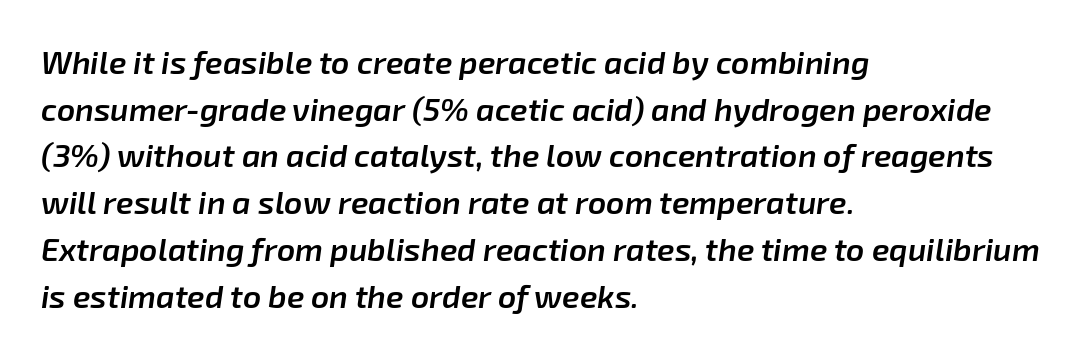
Proportional: the letters do not fall into vertical columns. I'd describe the lettering as semibold — firm but not a full bold. An italicized treatment has been applied to the whole sample. A classic flush-left, rag-right setting is used for this passage. This block has exactly the height ordinary leading produces.
